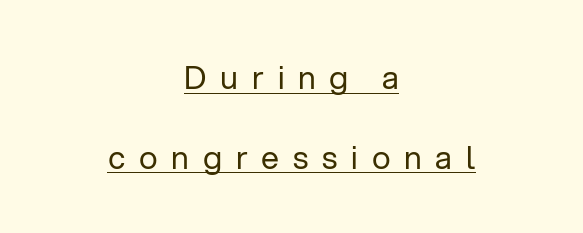
{"serif": "no", "italic": "no", "bold": "no", "weight": "regular", "width": "normal", "stroke_contrast": "low", "x_height": "medium", "monospaced": "no", "underline": "yes", "align": "center", "line_spacing": "loose", "line_spacing_ratio": 2.49, "letter_spacing": "wide", "letter_spacing_em": 0.43, "glyph_px": 32}
